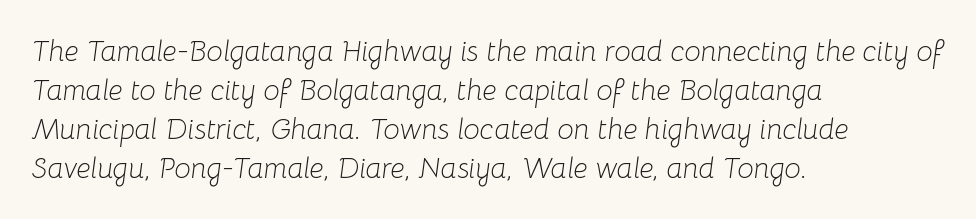
Q: Is the text bold? A: No.
Q: Is the text italic (slanted)? A: Yes, it leans right by about 8 degrees.
Q: Is the text underlined? A: No.
Q: How is the paragraph aligned? A: Left-aligned.
Q: Is the spacing between letters normal or unusually wide? A: Normal.
Q: Is the spacing between lines tight, normal or loose? A: Normal.
Q: Width (condensed, normal, or wide)? A: Normal.
Q: Stroke contrast? A: Low.
Q: x-height? A: Medium.
Q: Monospaced? A: No.
